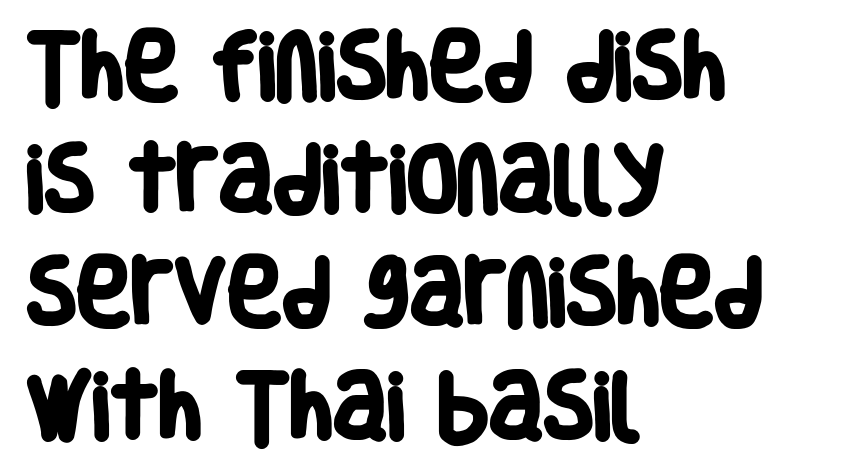
The image shows 74 px heavy, condensed sans-serif type; set left-aligned, normal line spacing (1.53x), normal letter spacing, not underlined; low stroke contrast and a large x-height.
